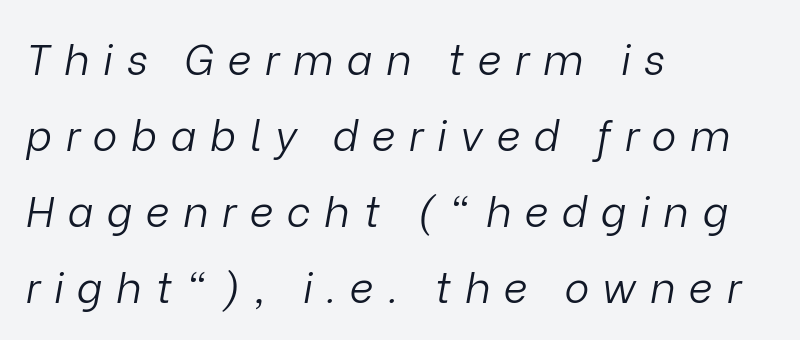
The image shows 42 px light type, italic (leaning right); set left-aligned, line spacing 1.81x, unusually wide letter spacing (+0.32 em), not underlined; low stroke contrast and a medium x-height.
